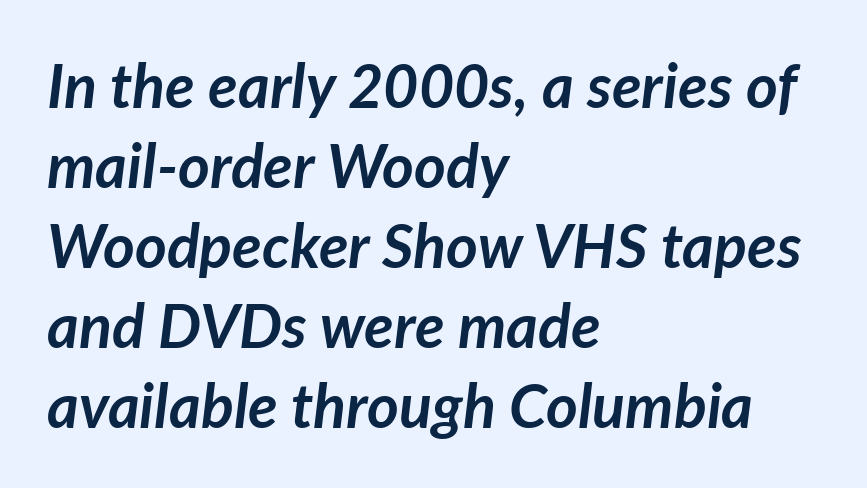
{"italic": "yes", "lean": "right", "slant_degrees": 7, "bold": "yes", "weight": "semibold", "width": "normal", "stroke_contrast": "low", "x_height": "medium", "monospaced": "no", "underline": "no", "align": "left", "line_spacing": "normal", "line_spacing_ratio": 1.31, "letter_spacing": "normal", "letter_spacing_em": 0.0, "glyph_px": 61}
